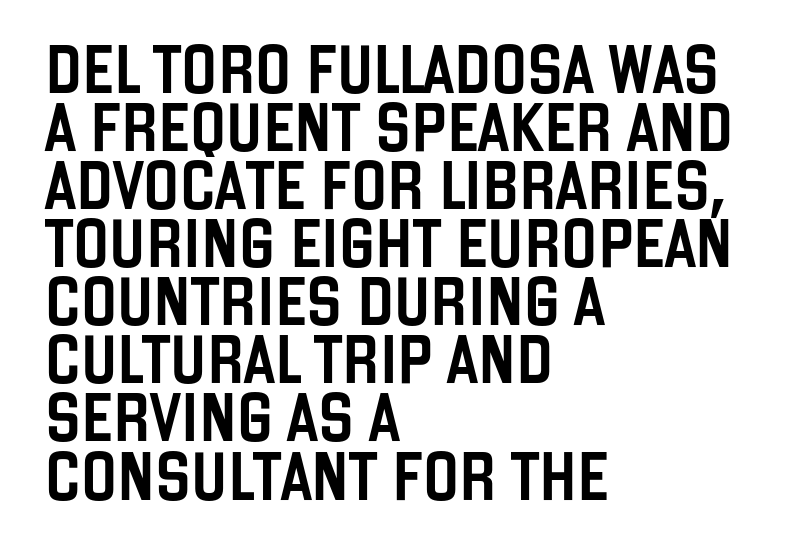
Q: Is the text italic (slanted)? A: No, it is upright.
Q: Is the typeface a serif or a sans-serif typeface? A: Sans-serif.
Q: Is the text underlined? A: No.
Q: How is the paragraph aligned? A: Left-aligned.
Q: Is the spacing between letters normal or unusually wide? A: Normal.
Q: Width (condensed, normal, or wide)? A: Condensed.
Q: Stroke contrast? A: Low.
Q: x-height? A: Large.
Q: Monospaced? A: No.
